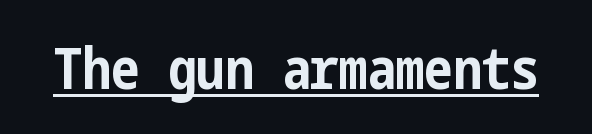
The image shows 57 px bold, condensed sans-serif type, upright; set normal letter spacing, underlined; low stroke contrast and a medium x-height.
